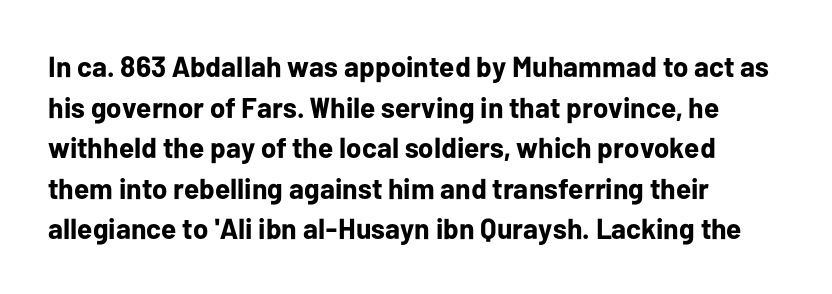
{"serif": "no", "italic": "no", "bold": "yes", "weight": "bold", "width": "normal", "stroke_contrast": "low", "x_height": "medium", "monospaced": "no", "underline": "no", "align": "left", "line_spacing": "normal", "line_spacing_ratio": 1.4, "letter_spacing": "normal", "letter_spacing_em": 0.0, "glyph_px": 29}
